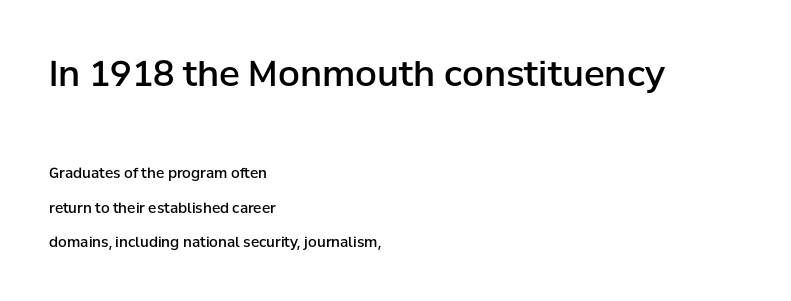
{"serif": "no", "italic": "no", "bold": "semi", "weight": "semibold", "width": "normal", "stroke_contrast": "low", "x_height": "medium", "monospaced": "no", "underline": "no", "align": "left", "line_spacing": "loose", "line_spacing_ratio": 2.46, "letter_spacing": "normal", "letter_spacing_em": 0.0, "larger_block": "first", "size_ratio": 2.5, "glyph_px": 35}
